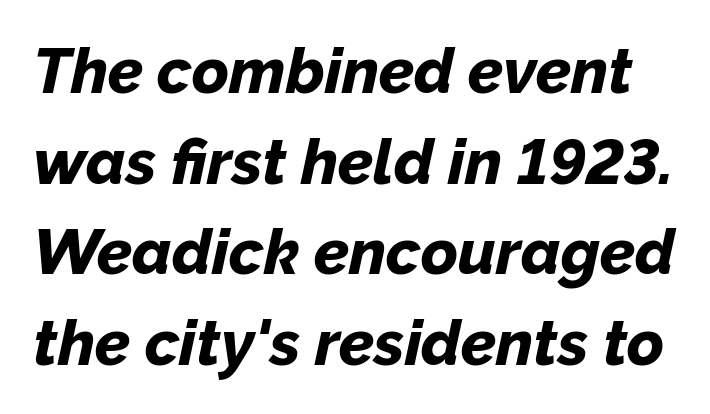
{"italic": "yes", "lean": "right", "slant_degrees": 12, "bold": "yes", "weight": "bold", "width": "normal", "stroke_contrast": "low", "x_height": "medium", "monospaced": "no", "underline": "no", "line_spacing": "normal", "line_spacing_ratio": 1.44, "letter_spacing": "normal", "letter_spacing_em": 0.0, "glyph_px": 63}
